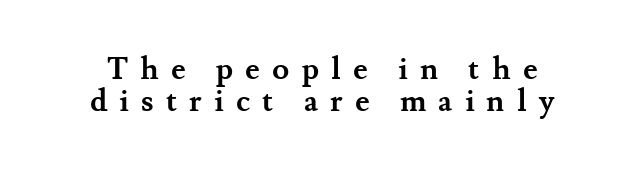
Q: Is the text bold? A: Yes.
Q: Is the text italic (slanted)? A: No, it is upright.
Q: Is the typeface a serif or a sans-serif typeface? A: Serif.
Q: Is the text underlined? A: No.
Q: Is the spacing between letters normal or unusually wide? A: Unusually wide.
Q: Is the spacing between lines tight, normal or loose? A: Tight.
Q: Width (condensed, normal, or wide)? A: Normal.
Q: Stroke contrast? A: Medium.
Q: x-height? A: Small.
Q: Monospaced? A: No.
